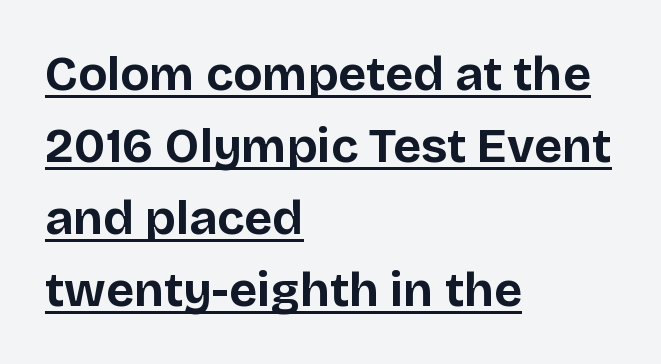
{"serif": "no", "italic": "no", "bold": "yes", "weight": "bold", "width": "normal", "stroke_contrast": "low", "x_height": "large", "monospaced": "no", "underline": "yes", "align": "left", "line_spacing": "normal", "line_spacing_ratio": 1.5, "letter_spacing": "normal", "letter_spacing_em": 0.0, "glyph_px": 48}
